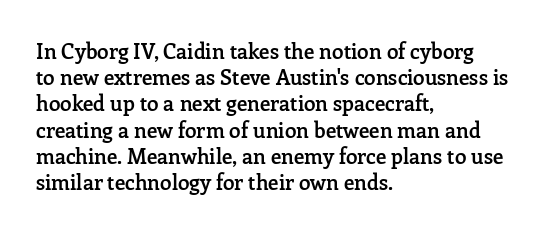
The image shows 21 px text type, upright; set left-aligned, normal line spacing (1.25x), normal letter spacing, not underlined.
